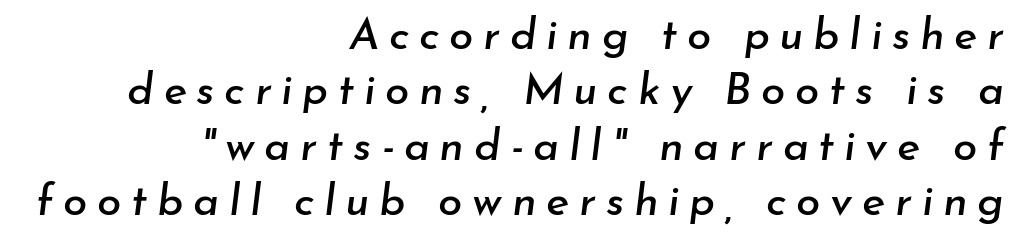
{"italic": "yes", "lean": "right", "slant_degrees": 7, "width": "normal", "stroke_contrast": "low", "x_height": "small", "monospaced": "no", "underline": "no", "align": "right", "line_spacing": "normal", "line_spacing_ratio": 1.26, "letter_spacing": "wide", "letter_spacing_em": 0.22, "glyph_px": 44}
